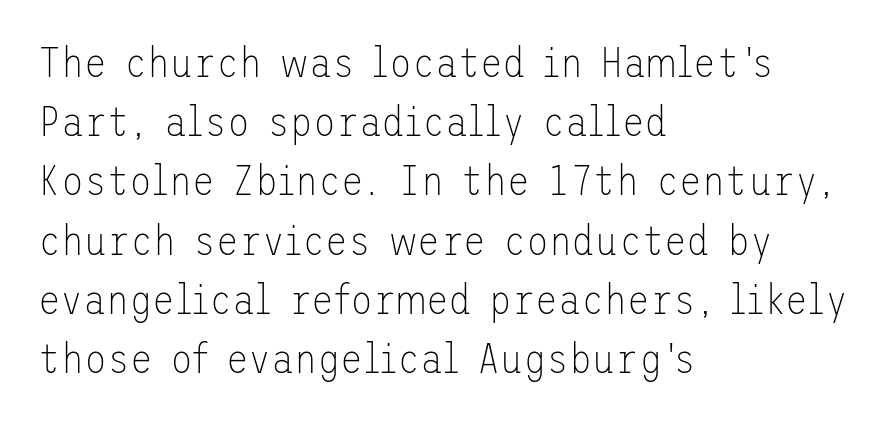
Q: Is the text bold? A: No.
Q: Is the text italic (slanted)? A: No, it is upright.
Q: Is the typeface a serif or a sans-serif typeface? A: Sans-serif.
Q: Is the text underlined? A: No.
Q: How is the paragraph aligned? A: Left-aligned.
Q: Is the spacing between letters normal or unusually wide? A: Normal.
Q: Is the spacing between lines tight, normal or loose? A: Normal.
Q: Width (condensed, normal, or wide)? A: Normal.
Q: Stroke contrast? A: Low.
Q: x-height? A: Medium.
